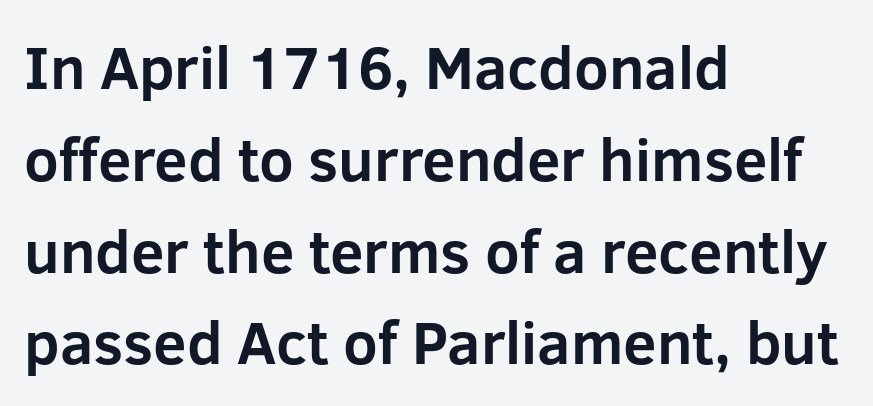
The image shows 60 px bold sans-serif type, upright; set left-aligned, normal line spacing (1.53x), normal letter spacing, not underlined; low stroke contrast and a medium x-height.
